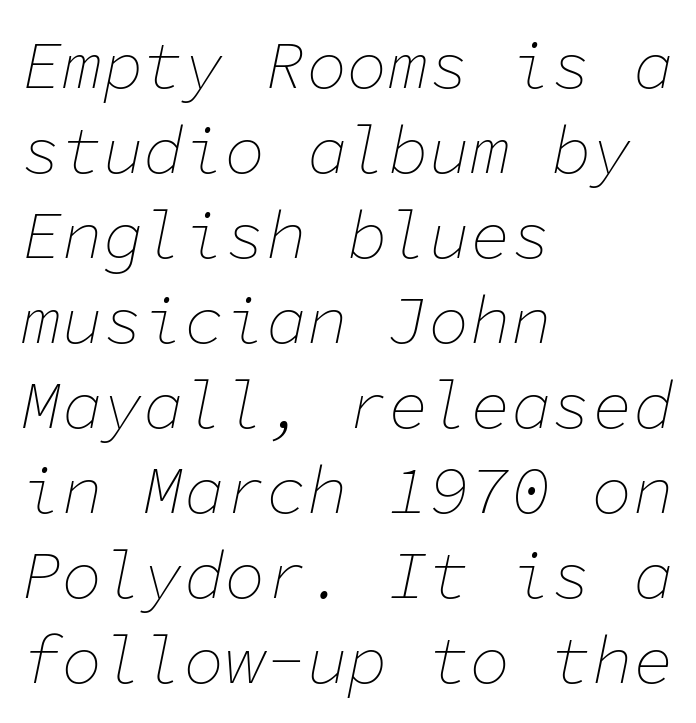
The image shows 68 px thin type, italic (leaning right), monospaced; set left-aligned, normal line spacing (1.25x), normal letter spacing, not underlined; low stroke contrast and a medium x-height.
